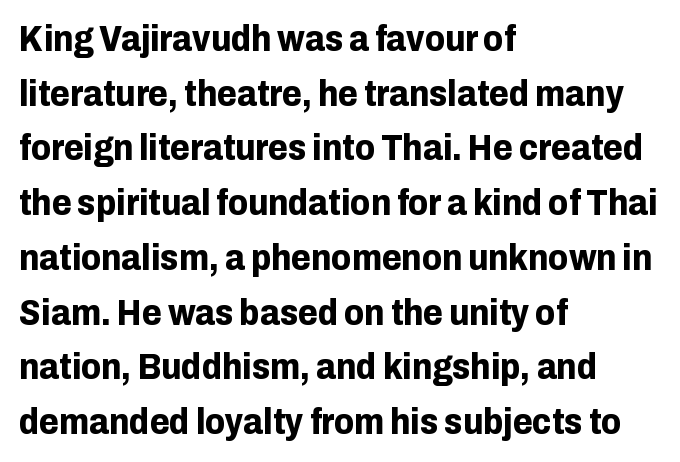
A student would call this left alignment; a typographer would say flush left, rag right. This sample has the flowing, uneven cadence of proportional lettering. The leading is moderate, giving the passage an even texture. The passage shown has conventional tracking throughout. Rendered with straight, roman letterforms.
